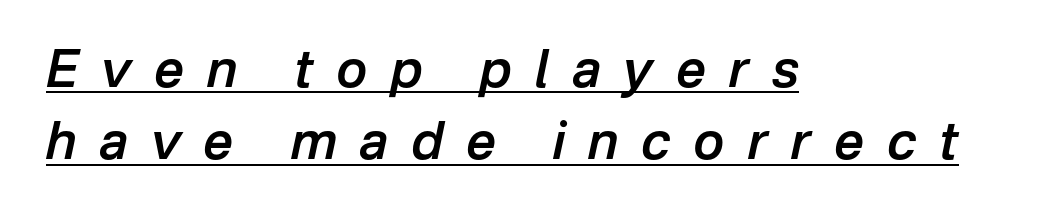
The image shows 52 px semibold type, italic (leaning right); set left-aligned, normal line spacing (1.39x), unusually wide letter spacing (+0.44 em), underlined; low stroke contrast and a medium x-height.
